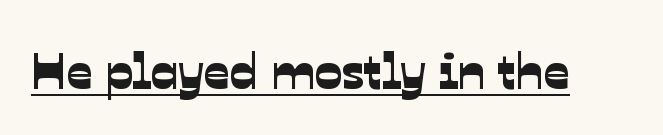
{"serif": "no", "width": "normal", "stroke_contrast": "low", "x_height": "medium", "monospaced": "no", "underline": "yes", "letter_spacing": "normal", "letter_spacing_em": 0.0, "glyph_px": 51}
